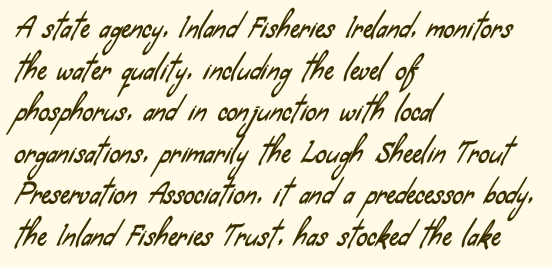
Does the leading feel generous? No, just average. The lines in this sample share a left origin and differ only in where they stop. The specimen omits any rule beneath the text block's lines. The horizontal fit of the characters is conventional and even.
